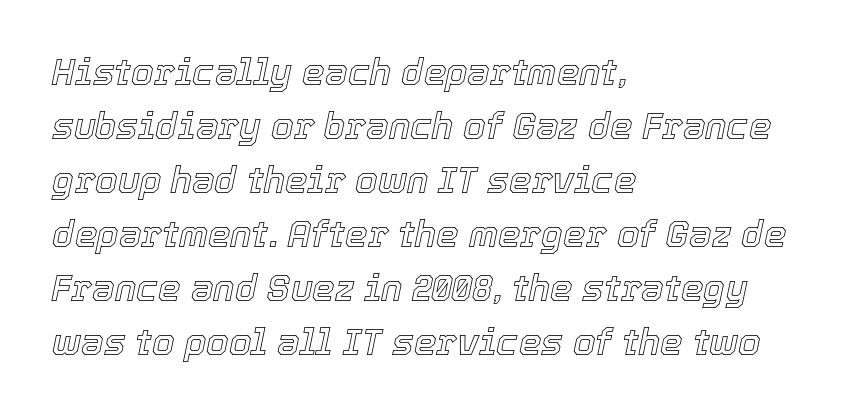
{"italic": "yes", "lean": "right", "slant_degrees": 12, "width": "normal", "x_height": "medium", "monospaced": "no", "underline": "no", "align": "left", "line_spacing": "normal", "line_spacing_ratio": 1.5, "letter_spacing": "normal", "letter_spacing_em": 0.0, "glyph_px": 36}
